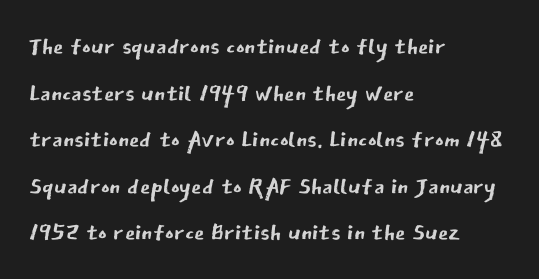
The face used here is rendered with its standard letterfit. This is not heavy type; no bold has been used. Underlining? Definitely not there. Vertically, the passage feels balanced, rows spaced as you'd expect. Think of a printed novel: that variable character pitch is what you see here. This sample uses an upright cut, with every glyph sitting square on the baseline.
